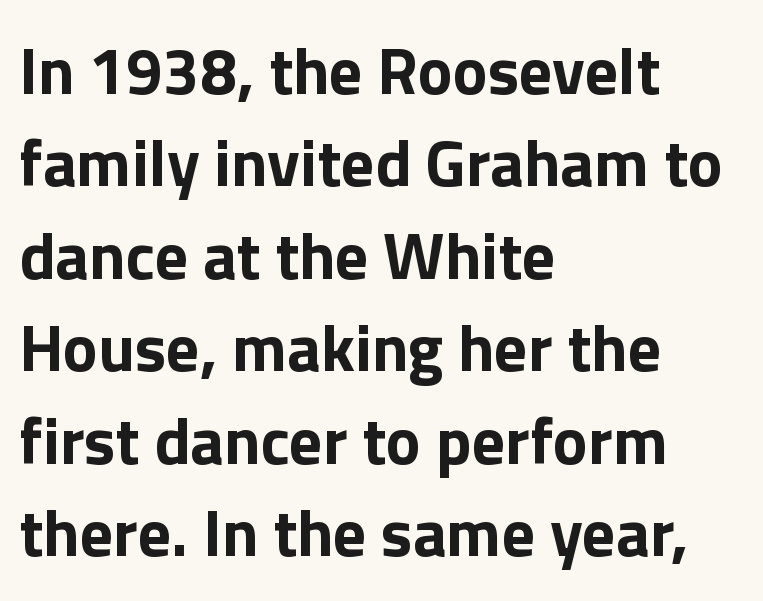
{"serif": "no", "italic": "no", "bold": "yes", "weight": "bold", "width": "normal", "stroke_contrast": "low", "x_height": "medium", "monospaced": "no", "underline": "no", "align": "left", "line_spacing": "normal", "line_spacing_ratio": 1.4, "letter_spacing": "normal", "letter_spacing_em": 0.0, "glyph_px": 66}
